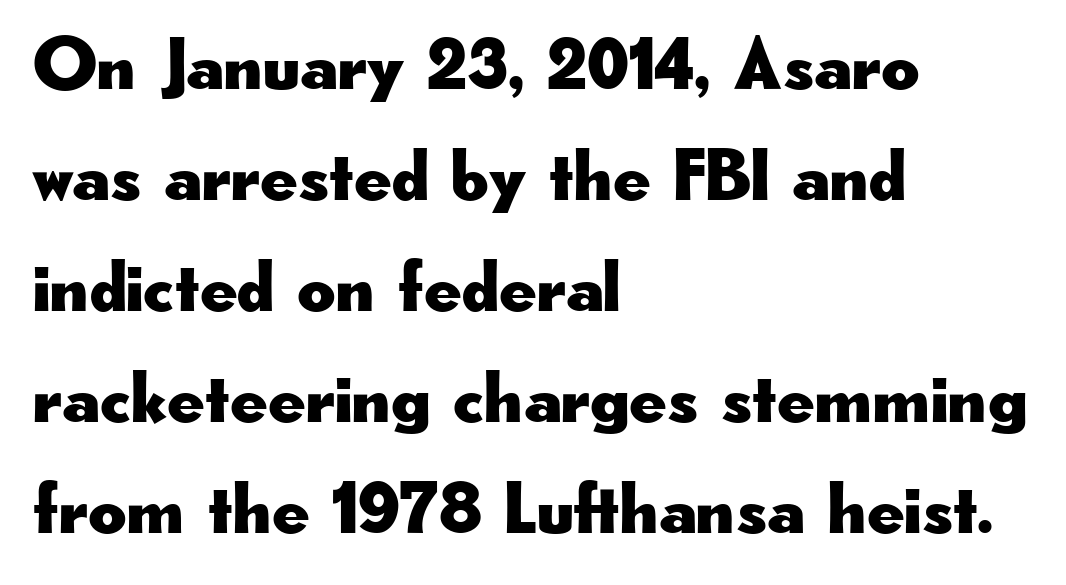
Each letter keeps its own natural width here, so spacing adapts to shape. Nope, no serifs anywhere on these letters. One glance says typical: line gaps are just what's usual. The type is set solid horizontally, with unmodified tracking. Quick note: not italic, upright.
